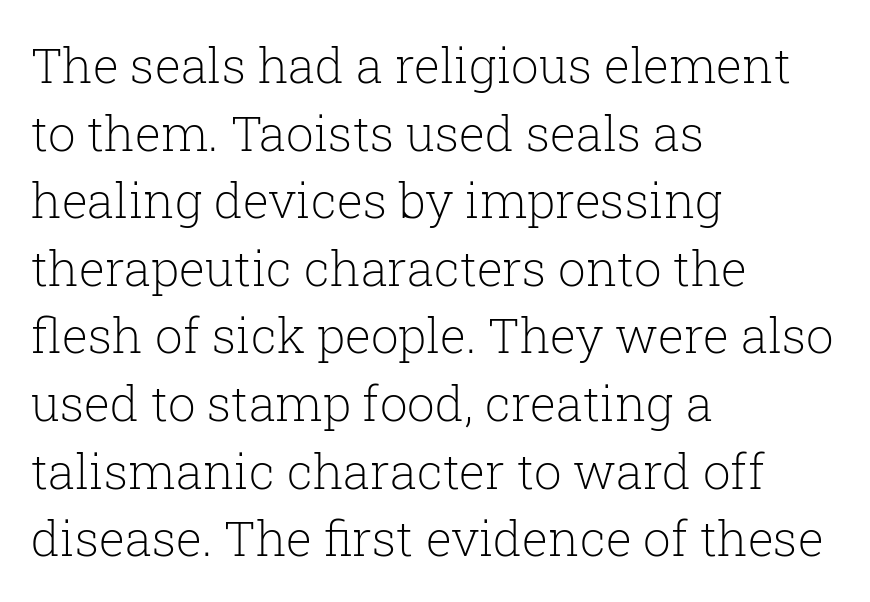
Here the designer chose a conventional face with non-uniform glyph widths. These lines are composed in type with serifs. Heft: none added — not bold. The glyphs are unaccompanied by any horizontal stroke below them. A roman cut, with each character standing at attention.
